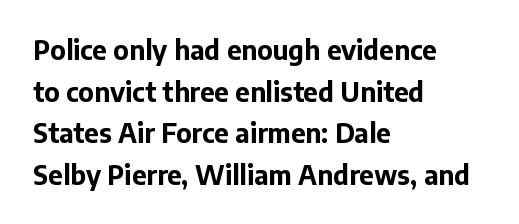
The image shows 26 px bold type, upright; set left-aligned, normal line spacing (1.6x), normal letter spacing, not underlined.
